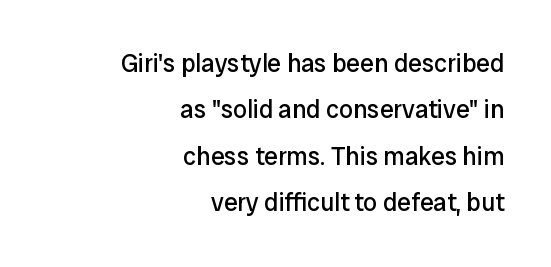
The image shows 25 px text type, upright; set right-aligned, line spacing 1.86x, normal letter spacing, not underlined.
